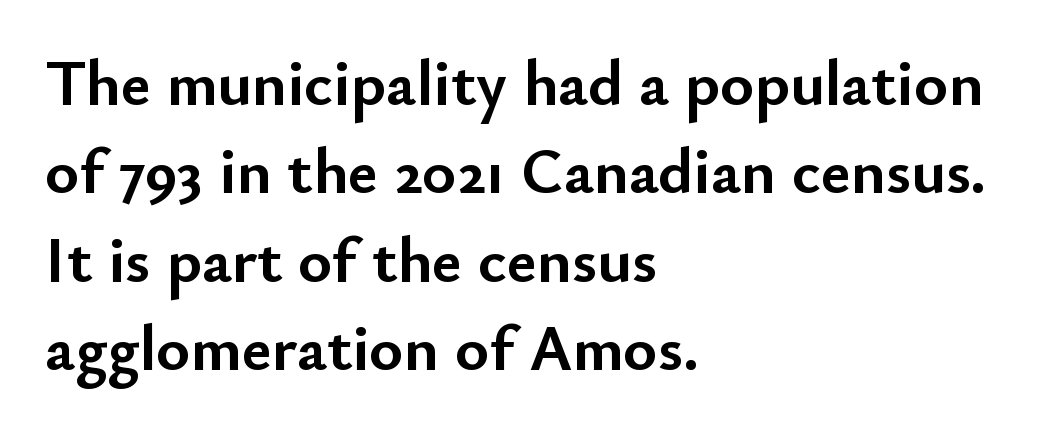
Strong, thick strokes mark this as bold type. The typesetter chose a ragged-right arrangement here. Spacing verdict: proportional, widths tailored to each character. The leading is moderate, giving the passage an even texture. Examine the stroke ends and you'll find no serifs. If you drew a line through each stem, it would be perfectly vertical.
